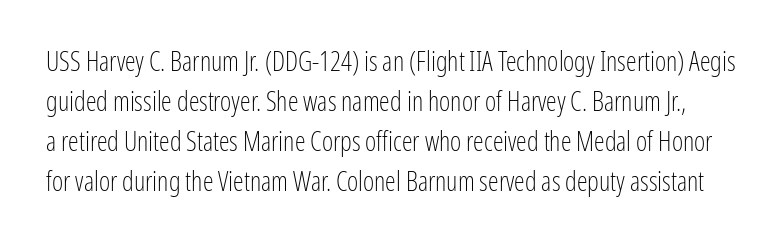
The image shows 27 px text type, upright; set normal line spacing (1.48x), normal letter spacing, not underlined.
